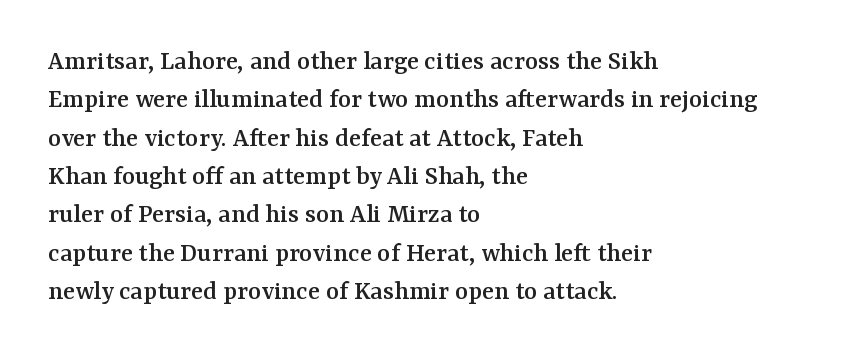
The image shows 28 px serif type, upright; set left-aligned, normal line spacing (1.37x), normal letter spacing, not underlined; medium stroke contrast and a medium x-height.
